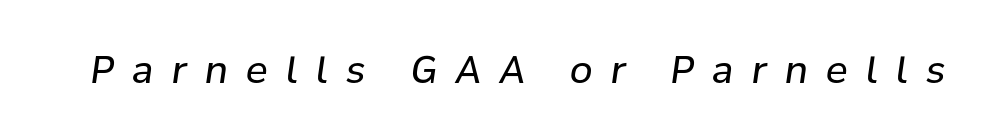
The image shows 37 px regular-weight type, italic (leaning right); set unusually wide letter spacing (+0.49 em), not underlined; low stroke contrast and a medium x-height.
